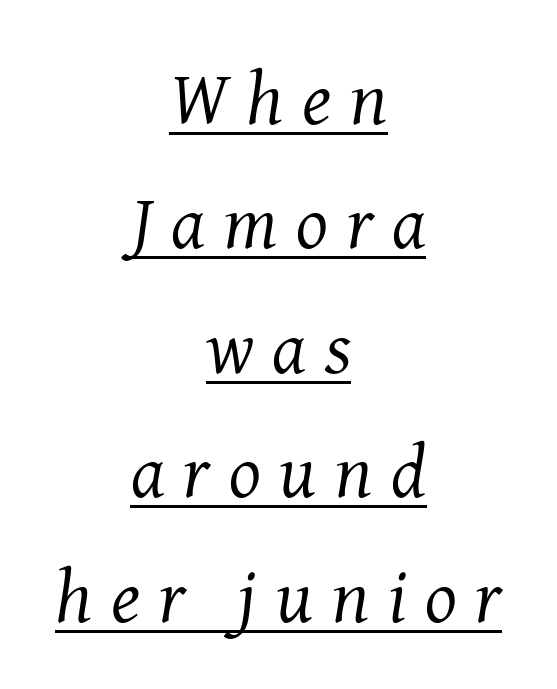
{"serif": "yes", "italic": "yes", "lean": "right", "slant_degrees": 8, "bold": "no", "weight": "regular", "width": "normal", "stroke_contrast": "medium", "x_height": "medium", "monospaced": "no", "underline": "yes", "align": "center", "line_spacing": "normal", "line_spacing_ratio": 1.66, "letter_spacing": "wide", "letter_spacing_em": 0.25, "glyph_px": 75}
